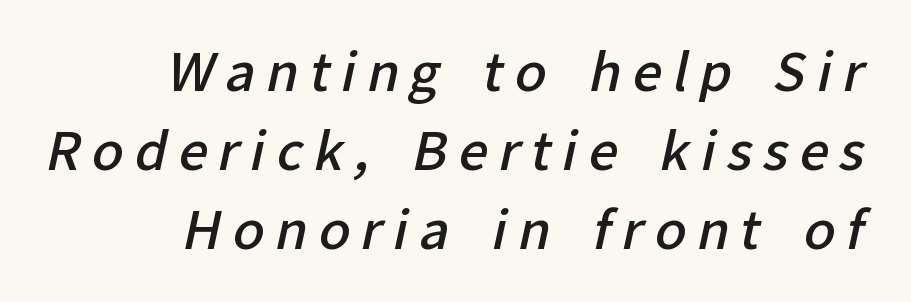
The image shows 52 px semibold sans-serif type; set right-aligned, normal line spacing (1.52x), unusually wide letter spacing (+0.21 em), not underlined; low stroke contrast and a medium x-height.
